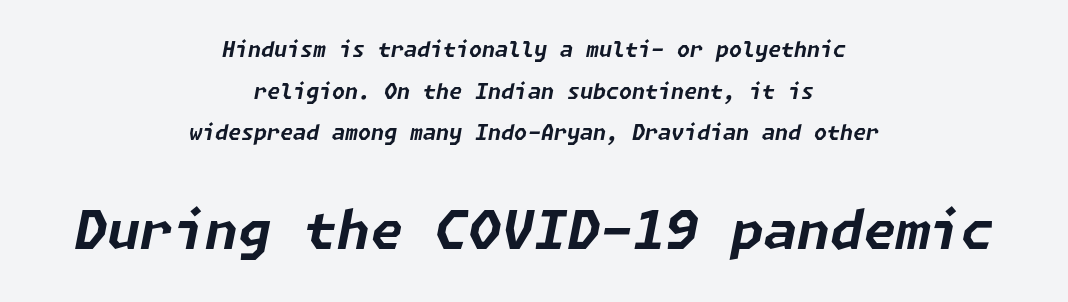
Honestly, the letter spacing is just normal — you wouldn't notice it. Compared with typical paragraphs, the rows here are farther apart. The lower block of text is set noticeably larger than the block above it. Weight: bold.
